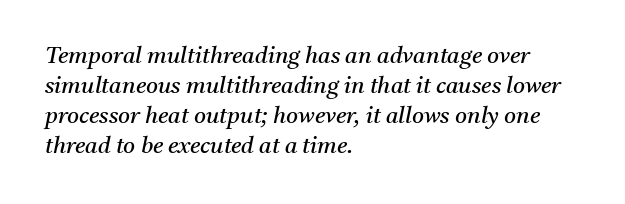
Q: Is the text bold? A: No.
Q: Is the text italic (slanted)? A: Yes, it leans right by about 11 degrees.
Q: Is the text underlined? A: No.
Q: How is the paragraph aligned? A: Left-aligned.
Q: Is the spacing between letters normal or unusually wide? A: Normal.
Q: Is the spacing between lines tight, normal or loose? A: Normal.
